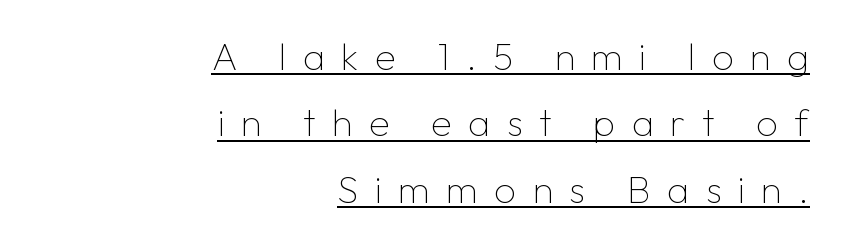
The image shows 38 px thin sans-serif type, upright; set right-aligned, line spacing 1.75x, unusually wide letter spacing (+0.43 em), underlined; low stroke contrast and a medium x-height.
